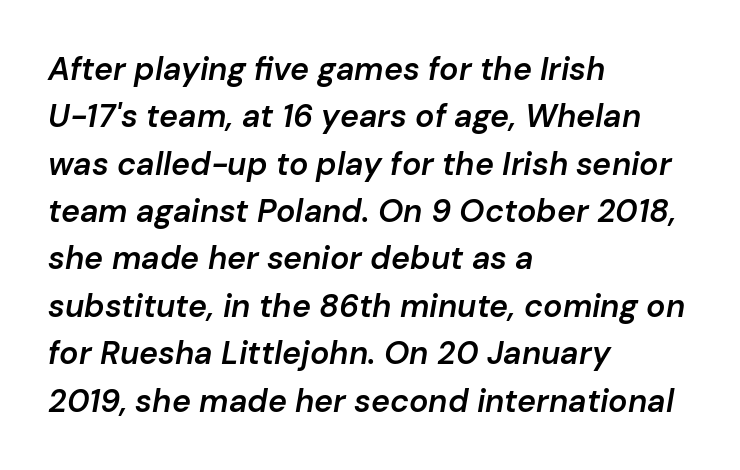
Normally led — the rows are evenly, conventionally spaced. Looks like regular typesetting: each glyph gets only the width it needs. The face used here is a semibold: visibly heavier than regular, lighter than bold. Italic? Definitely — the glyphs are oblique. This sample uses plain, unmodified letter spacing. Underline: absent.
